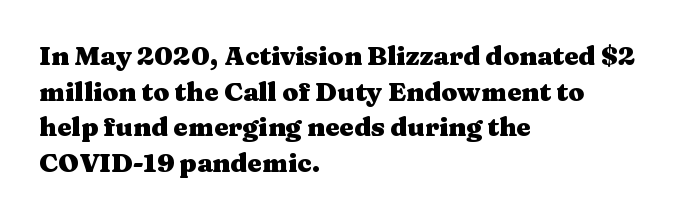
Q: Is the text bold? A: Yes.
Q: Is the text italic (slanted)? A: No, it is upright.
Q: Is the text underlined? A: No.
Q: How is the paragraph aligned? A: Left-aligned.
Q: Is the spacing between letters normal or unusually wide? A: Normal.
Q: Is the spacing between lines tight, normal or loose? A: Normal.
